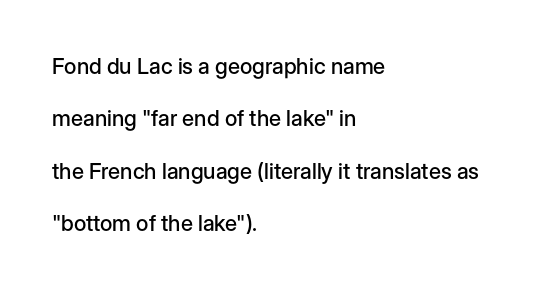
This sample uses plain, unmodified letter spacing. Clear beneath every line of the passage. The lines in this sample share a left origin and differ only in where they stop. In terms of posture, this sample is upright. The leading is generous, giving the passage an open texture.
